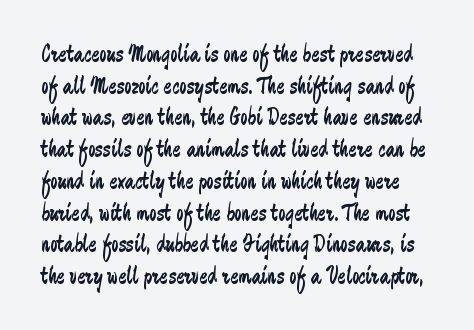
The image shows 25 px text type; set normal line spacing (1.27x), normal letter spacing, not underlined.
